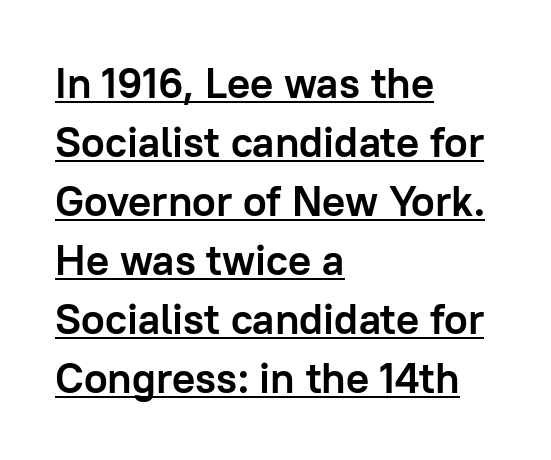
Q: Is the text bold? A: Yes.
Q: Is the text italic (slanted)? A: No, it is upright.
Q: Is the typeface a serif or a sans-serif typeface? A: Sans-serif.
Q: Is the text underlined? A: Yes.
Q: How is the paragraph aligned? A: Left-aligned.
Q: Is the spacing between letters normal or unusually wide? A: Normal.
Q: Is the spacing between lines tight, normal or loose? A: Normal.
Q: Width (condensed, normal, or wide)? A: Normal.
Q: Stroke contrast? A: Low.
Q: x-height? A: Medium.
Q: Monospaced? A: No.
